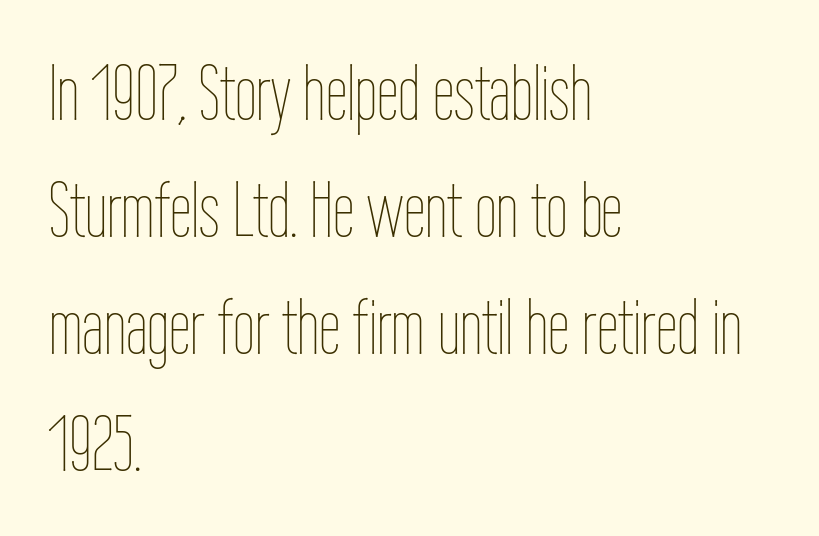
Q: Is the text bold? A: No.
Q: Is the text italic (slanted)? A: No, it is upright.
Q: Is the text underlined? A: No.
Q: How is the paragraph aligned? A: Left-aligned.
Q: Is the spacing between letters normal or unusually wide? A: Normal.
Q: Is the spacing between lines tight, normal or loose? A: Normal.
Q: Width (condensed, normal, or wide)? A: Condensed.
Q: Stroke contrast? A: Low.
Q: x-height? A: Medium.
Q: Monospaced? A: No.
